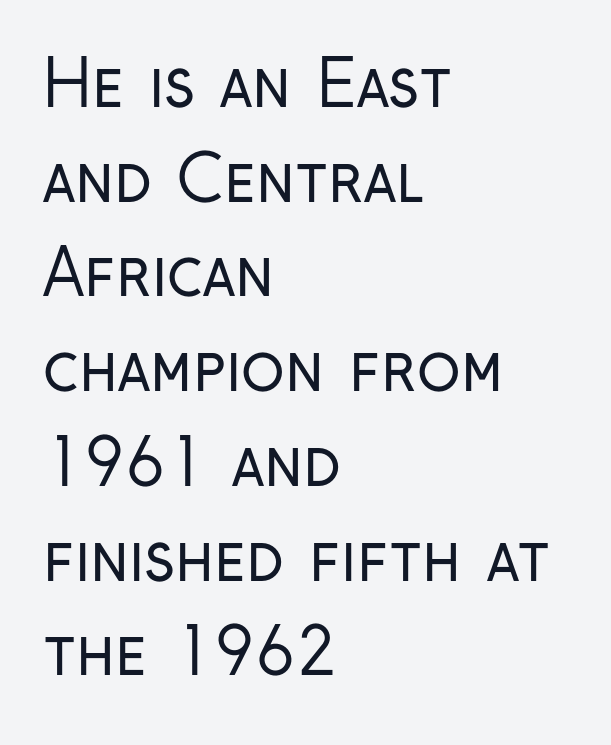
{"serif": "no", "italic": "no", "bold": "no", "weight": "regular", "width": "condensed", "stroke_contrast": "low", "x_height": "medium", "monospaced": "no", "underline": "no", "align": "left", "line_spacing": "normal", "line_spacing_ratio": 1.48, "letter_spacing": "normal", "letter_spacing_em": 0.0, "glyph_px": 64}
